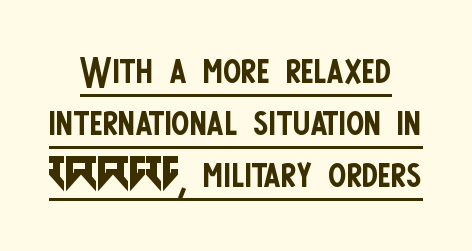
These characters rest on top of a visible drawn line. Stroke mass is kept to a normal reading level or below. Upright lettering throughout. The horizontal fit of the characters is conventional and even. Think of a printed novel: that variable character pitch is what you see here. Letterform terminals end flat and unadorned throughout the passage.
